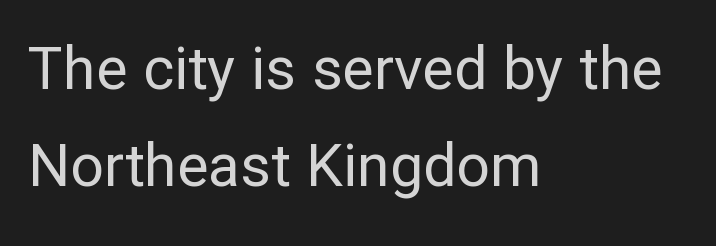
The image shows 59 px regular-weight sans-serif type, upright; set left-aligned, normal line spacing (1.64x), normal letter spacing, not underlined; low stroke contrast and a medium x-height.
